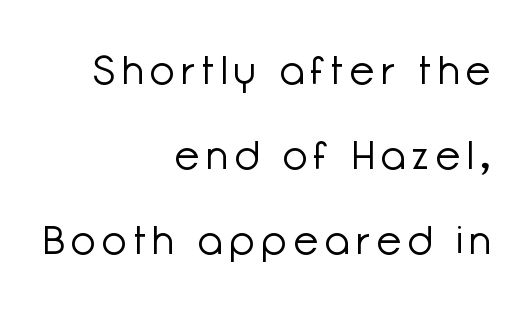
Q: Is the text bold? A: No.
Q: Is the text italic (slanted)? A: No, it is upright.
Q: Is the typeface a serif or a sans-serif typeface? A: Sans-serif.
Q: Is the text underlined? A: No.
Q: How is the paragraph aligned? A: Right-aligned.
Q: Is the spacing between lines tight, normal or loose? A: Loose.
Q: Width (condensed, normal, or wide)? A: Normal.
Q: Stroke contrast? A: Low.
Q: x-height? A: Medium.
Q: Monospaced? A: No.
